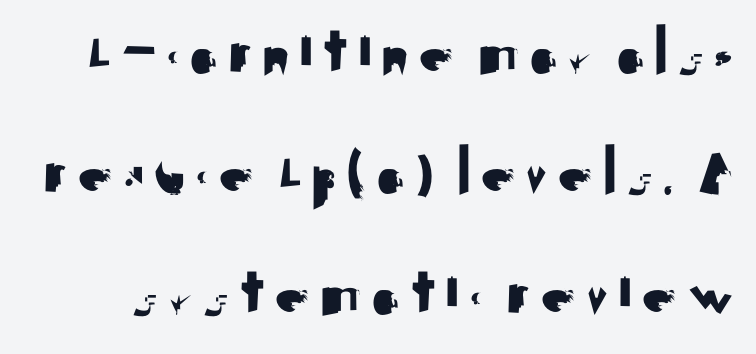
The image shows 70 px sans-serif type, upright; set line spacing 1.72x, not underlined; medium stroke contrast and a small x-height.
